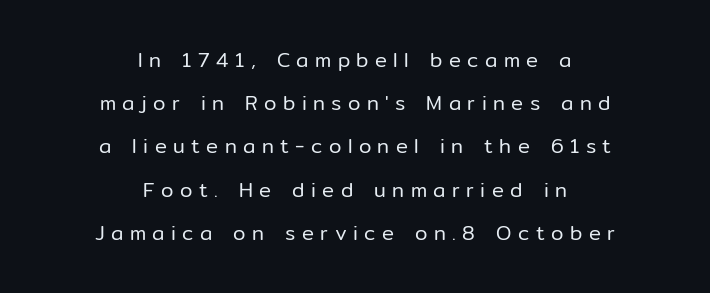
Q: Is the text bold? A: No.
Q: Is the text italic (slanted)? A: No, it is upright.
Q: Is the text underlined? A: No.
Q: How is the paragraph aligned? A: Centered.
Q: Is the spacing between letters normal or unusually wide? A: Unusually wide.
Q: Is the spacing between lines tight, normal or loose? A: Loose.
